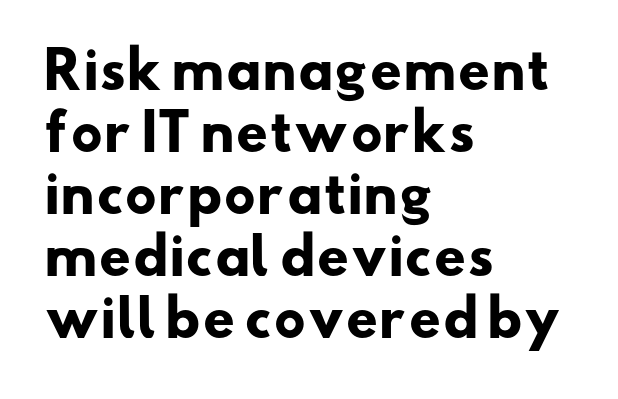
The image shows 50 px heavy, wide sans-serif type; set left-aligned, line spacing 1.24x, normal letter spacing, not underlined; low stroke contrast and a small x-height.
